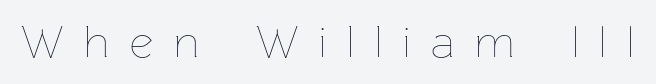
Q: Is the text bold? A: No.
Q: Is the text italic (slanted)? A: No, it is upright.
Q: Is the text underlined? A: No.
Q: Is the spacing between letters normal or unusually wide? A: Unusually wide.
Q: Width (condensed, normal, or wide)? A: Normal.
Q: Stroke contrast? A: Low.
Q: x-height? A: Medium.
Q: Monospaced? A: No.
